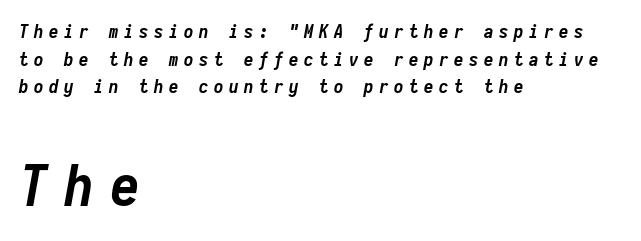
{"italic": "yes", "lean": "right", "slant_degrees": 10, "bold": "yes", "weight": "semibold", "width": "condensed", "stroke_contrast": "low", "x_height": "medium", "monospaced": "yes", "underline": "no", "align": "left", "line_spacing": "normal", "line_spacing_ratio": 1.46, "letter_spacing": "wide", "letter_spacing_em": 0.29, "larger_block": "second", "size_ratio": 3.05, "glyph_px": 58}
